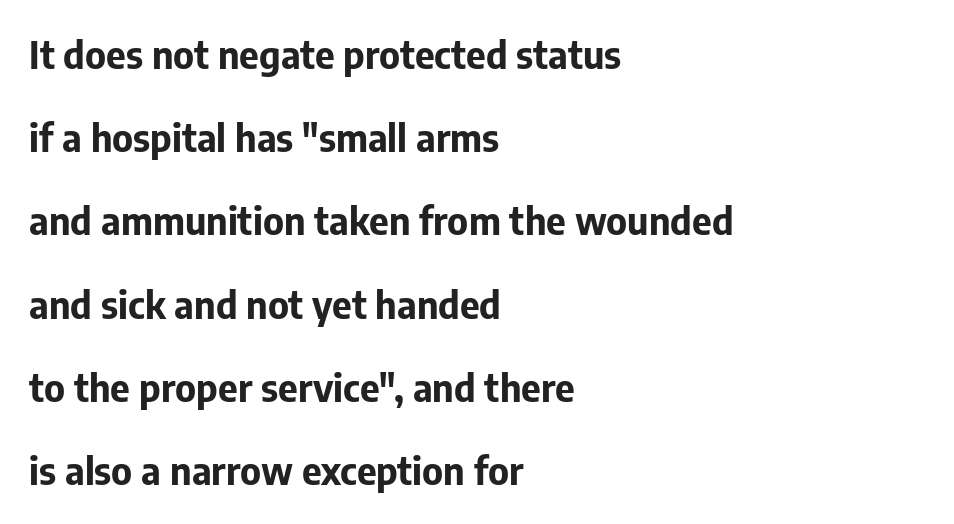
Q: Is the text bold? A: Yes.
Q: Is the text italic (slanted)? A: No, it is upright.
Q: Is the typeface a serif or a sans-serif typeface? A: Sans-serif.
Q: Is the text underlined? A: No.
Q: How is the paragraph aligned? A: Left-aligned.
Q: Is the spacing between letters normal or unusually wide? A: Normal.
Q: Is the spacing between lines tight, normal or loose? A: Loose.
Q: Width (condensed, normal, or wide)? A: Normal.
Q: Stroke contrast? A: Low.
Q: x-height? A: Medium.
Q: Monospaced? A: No.
